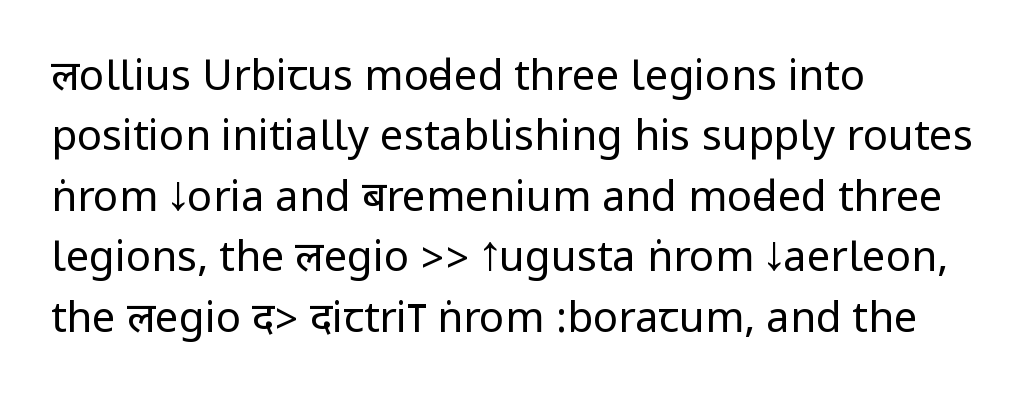
Q: Is the text bold? A: No.
Q: Is the text italic (slanted)? A: No, it is upright.
Q: Is the typeface a serif or a sans-serif typeface? A: Sans-serif.
Q: Is the text underlined? A: No.
Q: How is the paragraph aligned? A: Left-aligned.
Q: Is the spacing between letters normal or unusually wide? A: Normal.
Q: Is the spacing between lines tight, normal or loose? A: Normal.
Q: Width (condensed, normal, or wide)? A: Condensed.
Q: Stroke contrast? A: Low.
